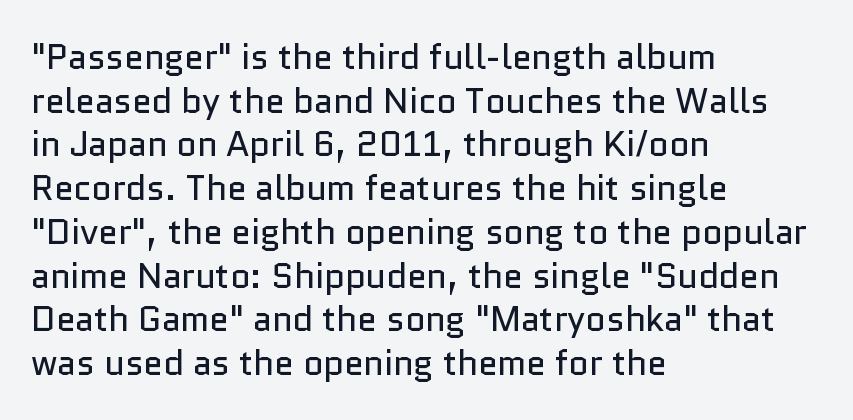
{"serif": "no", "italic": "no", "bold": "no", "weight": "regular", "width": "normal", "stroke_contrast": "low", "x_height": "medium", "monospaced": "no", "underline": "no", "align": "left", "line_spacing": "normal", "line_spacing_ratio": 1.25, "letter_spacing": "normal", "letter_spacing_em": 0.0, "glyph_px": 35}
